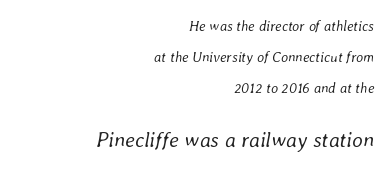
{"italic": "yes", "lean": "right", "slant_degrees": 8, "bold": "no", "underline": "no", "align": "right", "line_spacing": "loose", "line_spacing_ratio": 2.2, "letter_spacing": "normal", "letter_spacing_em": 0.0, "larger_block": "second", "size_ratio": 1.5, "glyph_px": 21}
